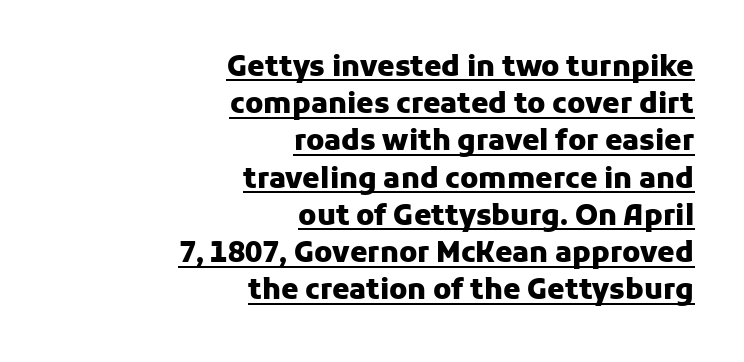
Q: Is the text bold? A: Yes.
Q: Is the text italic (slanted)? A: No, it is upright.
Q: Is the typeface a serif or a sans-serif typeface? A: Sans-serif.
Q: Is the text underlined? A: Yes.
Q: How is the paragraph aligned? A: Right-aligned.
Q: Is the spacing between letters normal or unusually wide? A: Normal.
Q: Is the spacing between lines tight, normal or loose? A: Normal.
Q: Width (condensed, normal, or wide)? A: Normal.
Q: Stroke contrast? A: Low.
Q: x-height? A: Medium.
Q: Monospaced? A: No.
